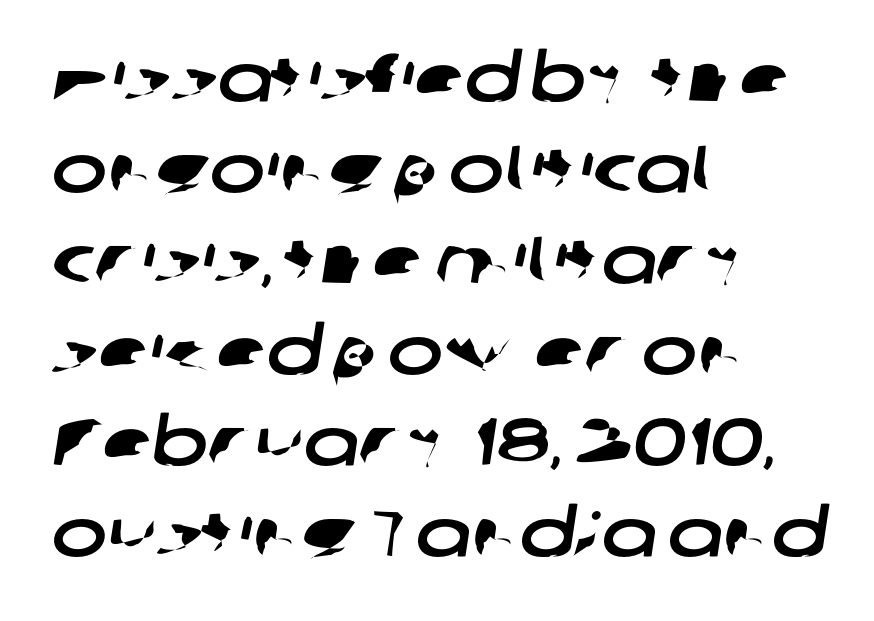
Q: Is the typeface a serif or a sans-serif typeface? A: Sans-serif.
Q: Is the text underlined? A: No.
Q: How is the paragraph aligned? A: Left-aligned.
Q: Is the spacing between letters normal or unusually wide? A: Normal.
Q: Is the spacing between lines tight, normal or loose? A: Normal.
Q: Width (condensed, normal, or wide)? A: Wide.
Q: Stroke contrast? A: Low.
Q: x-height? A: Medium.
Q: Monospaced? A: No.
